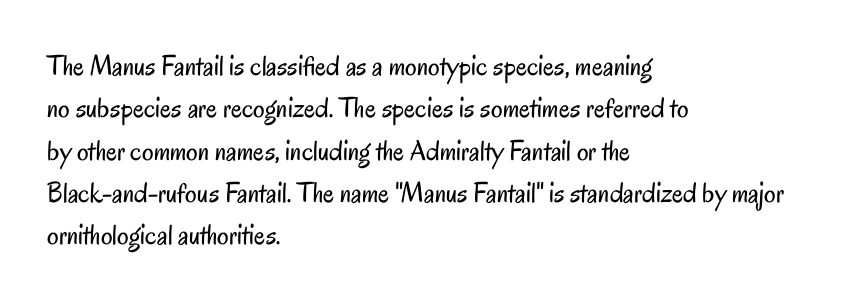
Q: Is the text bold? A: No.
Q: Is the text italic (slanted)? A: No, it is upright.
Q: Is the typeface a serif or a sans-serif typeface? A: Sans-serif.
Q: Is the text underlined? A: No.
Q: How is the paragraph aligned? A: Left-aligned.
Q: Is the spacing between letters normal or unusually wide? A: Normal.
Q: Is the spacing between lines tight, normal or loose? A: Normal.
Q: Width (condensed, normal, or wide)? A: Condensed.
Q: Stroke contrast? A: Low.
Q: x-height? A: Small.
Q: Monospaced? A: No.
